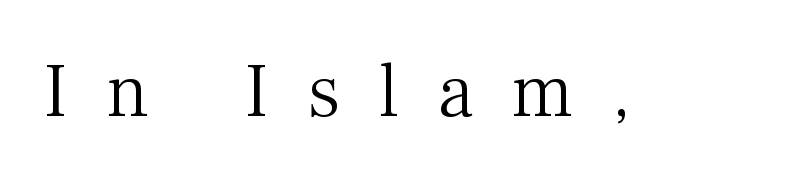
The characters display serif detailing at their extremities. Check the space under the baseline: it is left empty. The letters advance in unequal steps, a hallmark of proportional type. Every character sits straight up, as roman type does. How are the letters spaced? Widely, with obvious added tracking.
